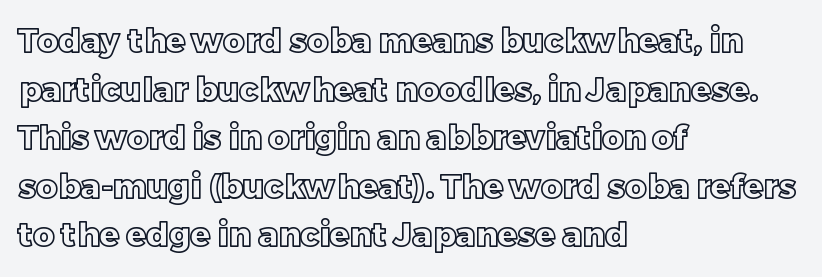
Students, observe: this is what conventionally led text looks like. Typeset ragged right — the left edge is the straight one. Looks like regular typesetting: each glyph gets only the width it needs. Italic? Not at all — the glyphs are vertical. Any mark beneath the type? The region is blank. Each word holds together tightly as a unit, with standard inter-letter gaps.
